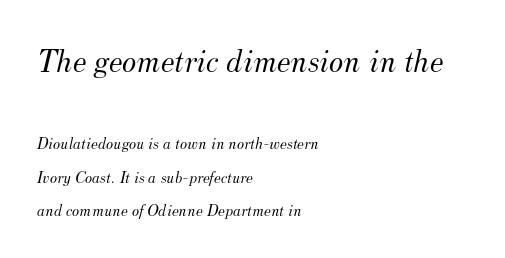
Horizontal alignment here is leftward, the default for most running prose. Summary of vertical rhythm: relaxed, with wide interline spacing. Note the varied advance widths — an 'i' is clearly narrower than an 'm'. The more generous point size was reserved for the upper chunk.
